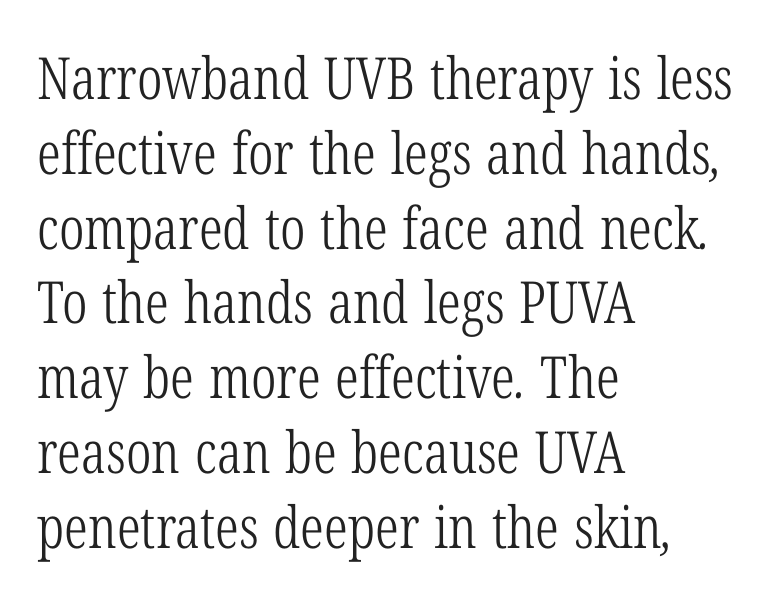
Q: Is the text bold? A: No.
Q: Is the typeface a serif or a sans-serif typeface? A: Serif.
Q: Is the text underlined? A: No.
Q: How is the paragraph aligned? A: Left-aligned.
Q: Is the spacing between letters normal or unusually wide? A: Normal.
Q: Is the spacing between lines tight, normal or loose? A: Normal.
Q: Width (condensed, normal, or wide)? A: Condensed.
Q: Stroke contrast? A: Low.
Q: x-height? A: Medium.
Q: Monospaced? A: No.
